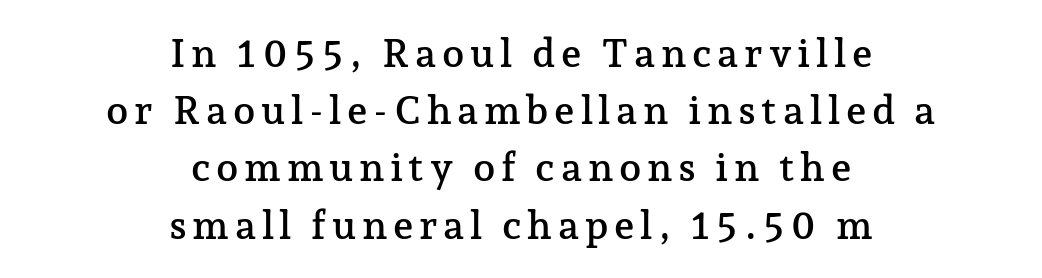
Q: Is the text italic (slanted)? A: No, it is upright.
Q: Is the typeface a serif or a sans-serif typeface? A: Serif.
Q: Is the text underlined? A: No.
Q: How is the paragraph aligned? A: Centered.
Q: Is the spacing between lines tight, normal or loose? A: Normal.
Q: Width (condensed, normal, or wide)? A: Normal.
Q: Stroke contrast? A: Low.
Q: x-height? A: Medium.
Q: Monospaced? A: No.
